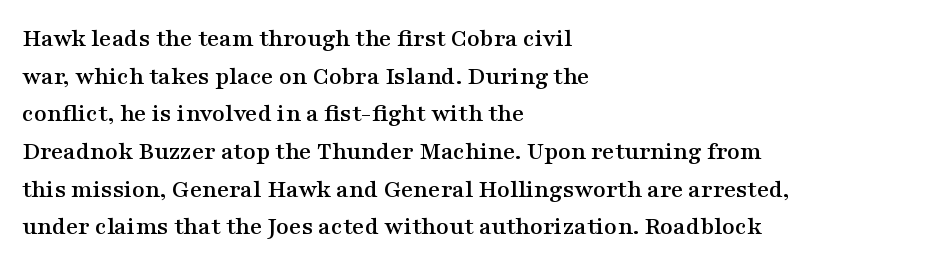
{"italic": "no", "underline": "no", "align": "left", "line_spacing": "normal", "line_spacing_ratio": 1.45, "letter_spacing": "normal", "letter_spacing_em": 0.0, "glyph_px": 26}
